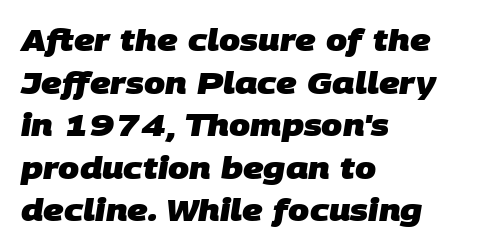
As a designer I'd log this as weight 700, bold. Varying glyph widths throughout — classic text-font behaviour. Between one letter and the next there's only the usual sliver of space. Horizontally, the lines are justified to the leading edge only. Honestly, the row spacing looks completely unremarkable.
